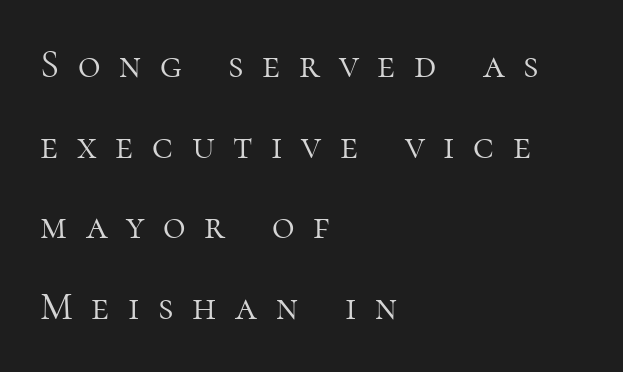
Q: Is the text bold? A: No.
Q: Is the text italic (slanted)? A: No, it is upright.
Q: Is the typeface a serif or a sans-serif typeface? A: Serif.
Q: Is the text underlined? A: No.
Q: How is the paragraph aligned? A: Left-aligned.
Q: Is the spacing between letters normal or unusually wide? A: Unusually wide.
Q: Is the spacing between lines tight, normal or loose? A: Loose.
Q: Width (condensed, normal, or wide)? A: Normal.
Q: Stroke contrast? A: High.
Q: x-height? A: Medium.
Q: Monospaced? A: No.
